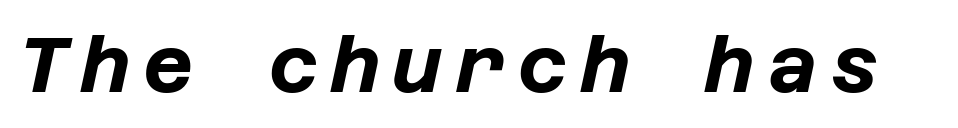
The letters are slanted; this is an italic face. Summary of weight: heavy, a full bold. Glance below the letters and you will spot only blank space.
